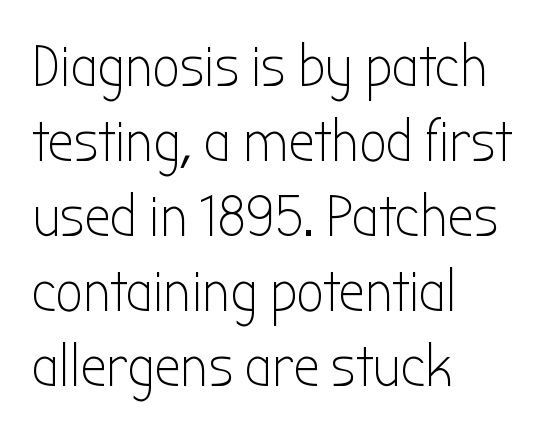
{"serif": "no", "italic": "no", "bold": "no", "weight": "light", "width": "condensed", "stroke_contrast": "low", "x_height": "medium", "monospaced": "no", "underline": "no", "align": "left", "line_spacing": "normal", "line_spacing_ratio": 1.27, "letter_spacing": "normal", "letter_spacing_em": 0.0, "glyph_px": 59}
